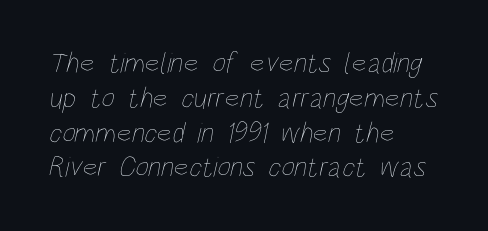
The image shows 29 px thin, condensed type; set left-aligned, line spacing 1.2x, normal letter spacing, not underlined; low stroke contrast and a large x-height.
